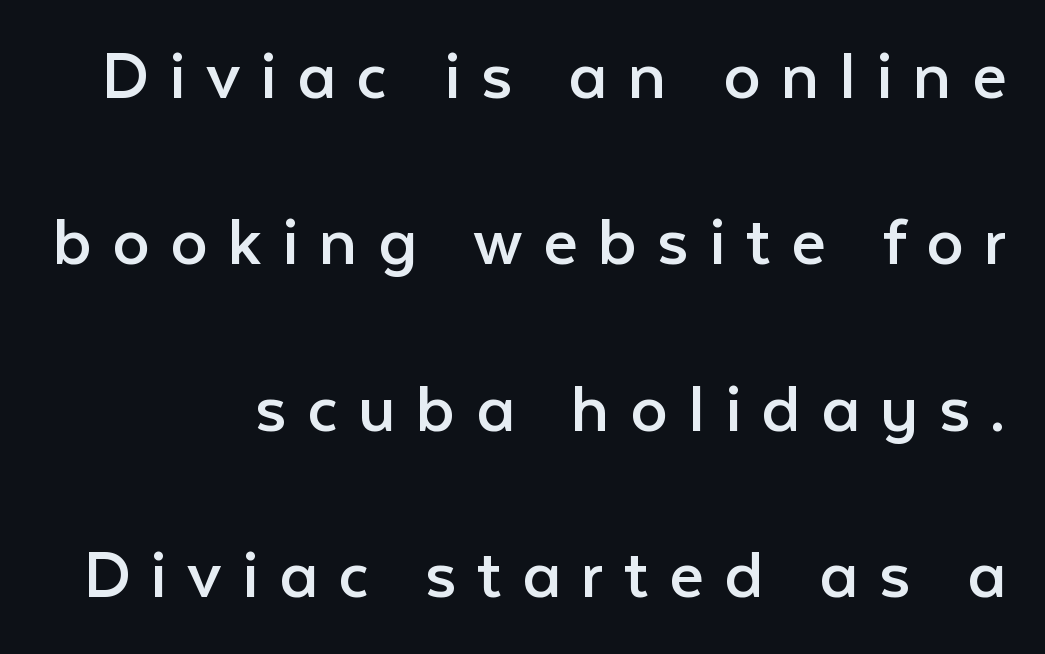
The rendering uses a large line-height, opening up the rows. In terms of letterform style, serifs are entirely absent. No extra ink here — the face is not bold. Every stem runs plumb, perpendicular to the baseline. Caption: expanded tracking, letters set apart.
